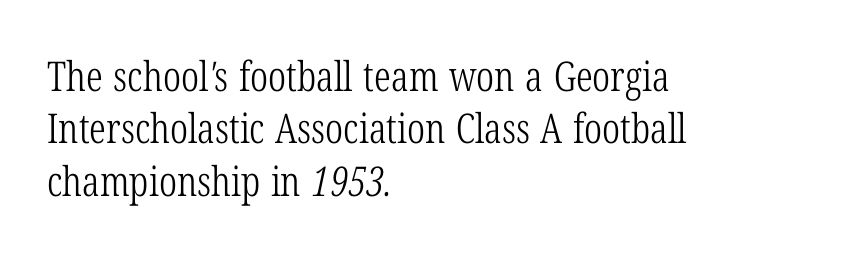
{"serif": "yes", "bold": "no", "weight": "light", "width": "condensed", "stroke_contrast": "low", "x_height": "medium", "monospaced": "no", "underline": "no", "align": "left", "line_spacing": "normal", "line_spacing_ratio": 1.28, "letter_spacing": "normal", "letter_spacing_em": 0.0, "glyph_px": 41}
